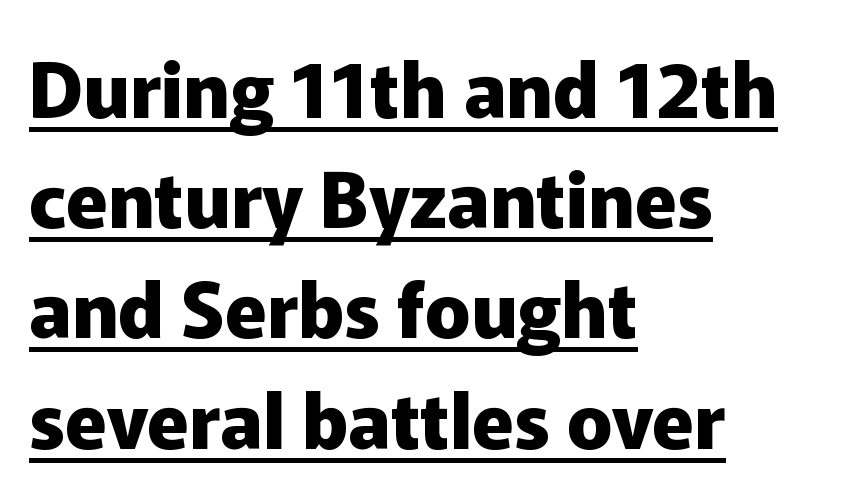
Q: Is the text bold? A: Yes.
Q: Is the text italic (slanted)? A: No, it is upright.
Q: Is the typeface a serif or a sans-serif typeface? A: Sans-serif.
Q: Is the text underlined? A: Yes.
Q: How is the paragraph aligned? A: Left-aligned.
Q: Is the spacing between letters normal or unusually wide? A: Normal.
Q: Is the spacing between lines tight, normal or loose? A: Normal.
Q: Width (condensed, normal, or wide)? A: Normal.
Q: Stroke contrast? A: Low.
Q: x-height? A: Medium.
Q: Monospaced? A: No.
